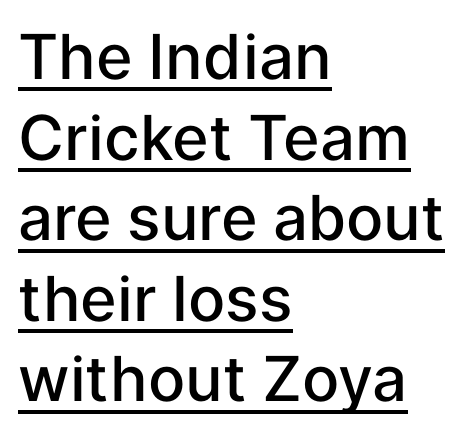
The letters stand straight up with perfectly vertical stems. In terms of weight, the rendering is demibold, just under bold. This rendering features underlined lettering. Note the varied advance widths — an 'i' is clearly narrower than an 'm'. Vertically, the passage feels balanced, rows spaced as you'd expect. Spacing between characters is what you'd get straight out of the box.
